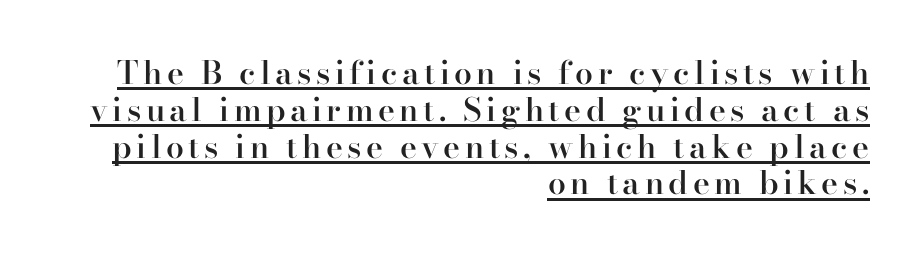
Compared with typical paragraphs, the rows here are closer together. Every row of glyphs terminates at an identical x-position on the right. Notice how the stems are strictly vertical — no italics here. Somebody hit Ctrl+U on this one — the words are underlined.
